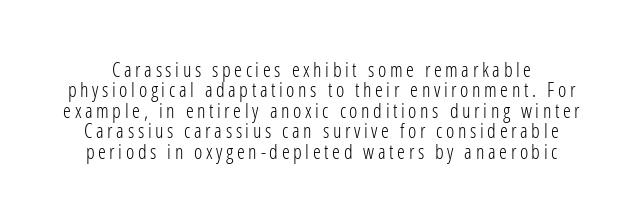
The image shows 20 px text type, upright; set tight line spacing (1.02x), not underlined.
